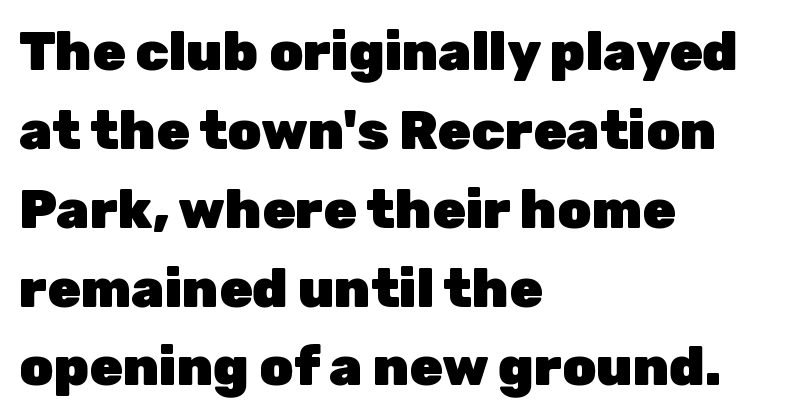
The image shows 54 px heavy sans-serif type, upright; set left-aligned, normal line spacing (1.46x), normal letter spacing, not underlined; low stroke contrast and a medium x-height.
